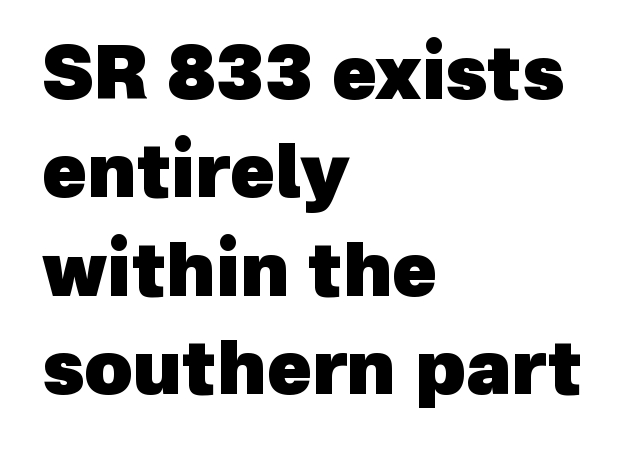
The image shows 74 px heavy sans-serif type; set left-aligned, normal line spacing (1.33x), normal letter spacing, not underlined; a medium x-height.
